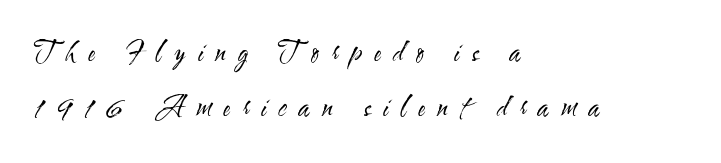
Leftover space on each line is placed entirely after the last word. Students, note that the glyphs here are deliberately spaced far apart. Does the leading feel generous? Absolutely, it's lavish. Summary of weight: not heavy and not bold. Just letters on the line, the space beneath them empty.
